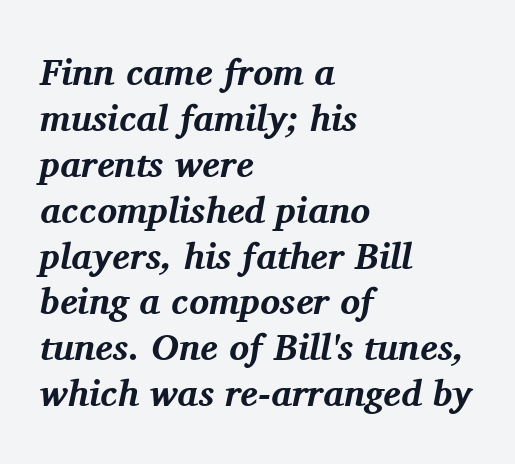
Has an underline been added? It has not. This sample has the flowing, uneven cadence of proportional lettering. The setting favours the left margin, as ordinary paragraphs usually do. Italic? Definitely — the glyphs are oblique. These words are printed bold, with thick strokes throughout. The font family rendered here belongs to the serif group.
